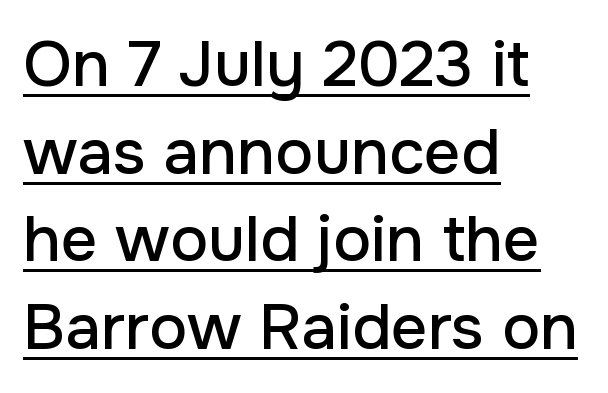
This sample uses a sans-serif face. Looks like regular typesetting: each glyph gets only the width it needs. Each line starts at the same left margin while the right side varies. Honestly, the letter spacing is just normal — you wouldn't notice it. Normally led — the rows are evenly, conventionally spaced. The typography opts for an upright posture over an oblique one.
